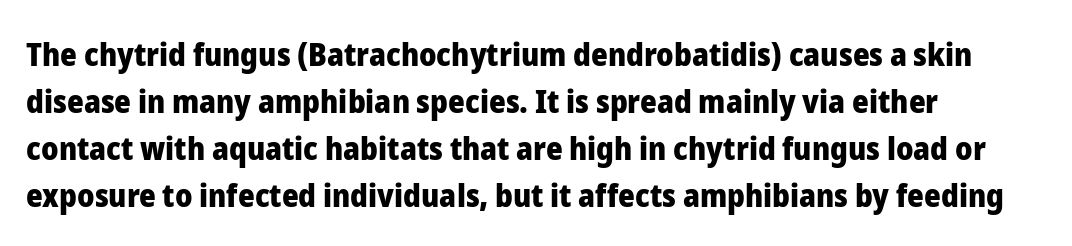
The image shows 32 px heavy sans-serif type, upright; set left-aligned, normal line spacing (1.47x), normal letter spacing, not underlined; low stroke contrast and a medium x-height.
